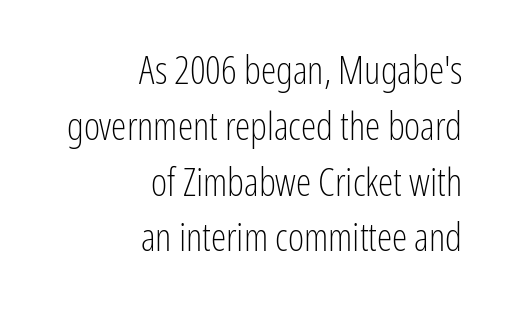
Rendered with straight, roman letterforms. Horizontal alignment here is rightward, an uncommon choice for prose. Note the varied advance widths — an 'i' is clearly narrower than an 'm'. Horizontal bands of white between lines are of average thickness. Each letter's strokes conclude bluntly, with no projecting serifs. The face looks like a standard text weight, possibly lighter.
